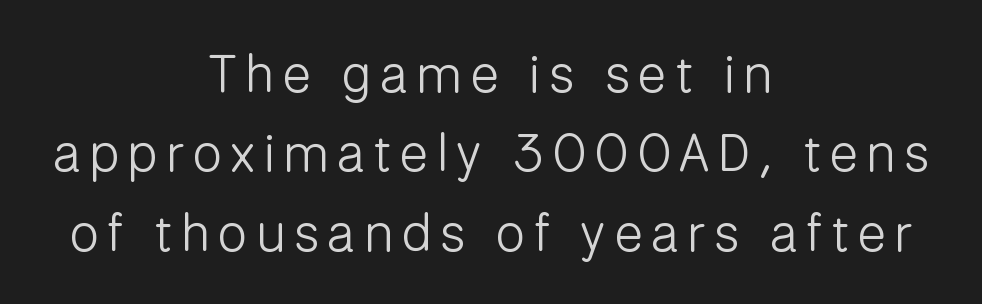
The image shows 53 px light sans-serif type, upright; set centered, normal line spacing (1.5x), not underlined; low stroke contrast and a medium x-height.
